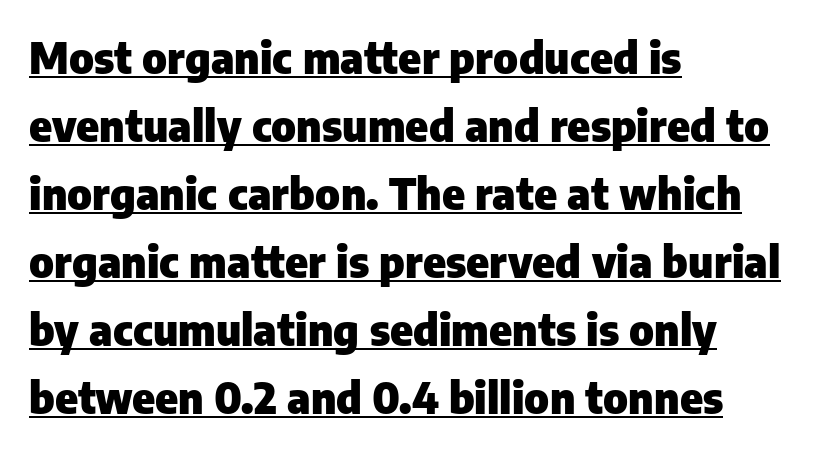
The image shows 43 px heavy sans-serif type, upright; set left-aligned, normal line spacing (1.58x), normal letter spacing, underlined; low stroke contrast and a medium x-height.
